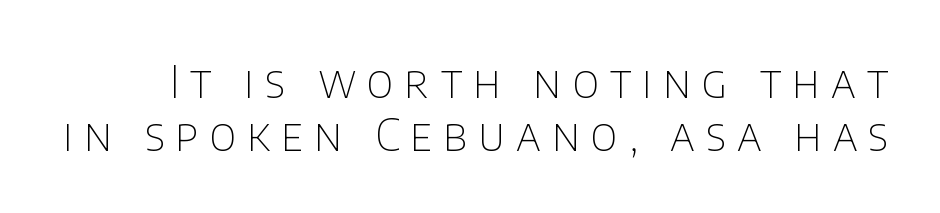
You could not count columns in this text — the font is proportionally spaced. Style check: upright. Lines of text with bare space underneath. The rendering inserts visible extra space after every character. This is sans-serif lettering, the kind often seen on screens and signage.
